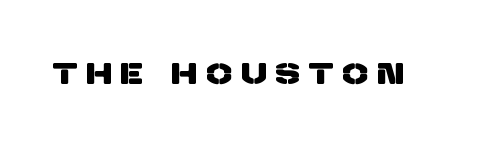
Q: Is the typeface a serif or a sans-serif typeface? A: Sans-serif.
Q: Is the text underlined? A: No.
Q: Is the spacing between letters normal or unusually wide? A: Unusually wide.
Q: Width (condensed, normal, or wide)? A: Normal.
Q: Stroke contrast? A: Low.
Q: x-height? A: Large.
Q: Monospaced? A: No.
